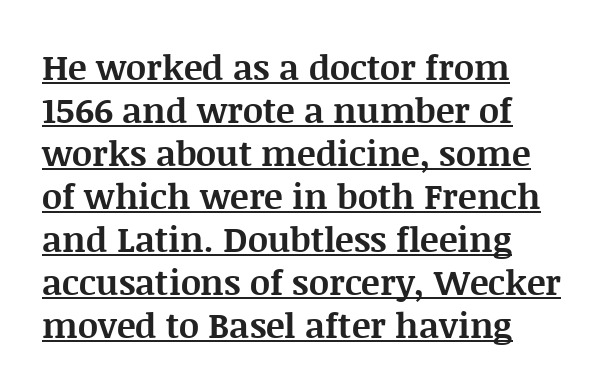
Q: Is the text bold? A: Yes.
Q: Is the text italic (slanted)? A: No, it is upright.
Q: Is the typeface a serif or a sans-serif typeface? A: Serif.
Q: Is the text underlined? A: Yes.
Q: How is the paragraph aligned? A: Left-aligned.
Q: Is the spacing between letters normal or unusually wide? A: Normal.
Q: Width (condensed, normal, or wide)? A: Normal.
Q: Stroke contrast? A: Medium.
Q: x-height? A: Large.
Q: Monospaced? A: No.
